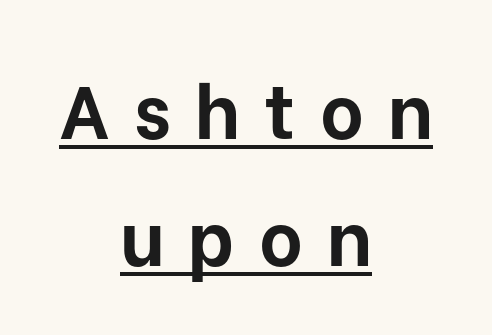
The image shows 75 px bold sans-serif type, upright; set centered, normal line spacing (1.69x), unusually wide letter spacing (+0.32 em), underlined; low stroke contrast and a medium x-height.
